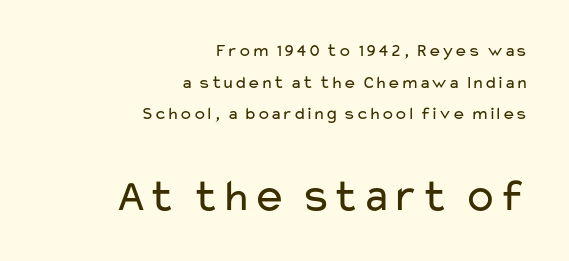
The image shows 46 px regular-weight, wide sans-serif type, upright; set right-aligned, line spacing 1.76x, normal letter spacing, not underlined; the second (bottom) block is 2.56x larger; low stroke contrast and a medium x-height.
